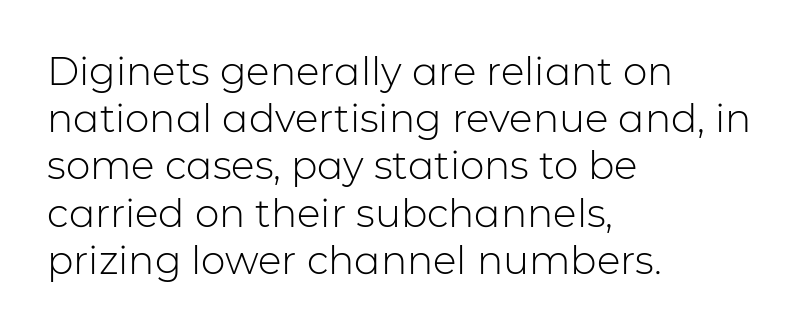
{"serif": "no", "italic": "no", "bold": "no", "weight": "light", "width": "normal", "stroke_contrast": "low", "x_height": "medium", "monospaced": "no", "underline": "no", "align": "left", "line_spacing_ratio": 1.21, "letter_spacing": "normal", "letter_spacing_em": 0.0, "glyph_px": 39}
